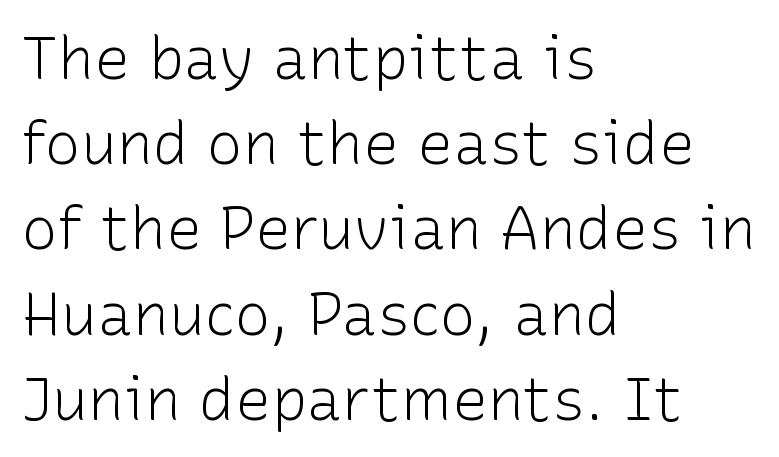
Does the lettering tilt? It doesn't — this is upright. A sans-serif font was chosen for this passage. Whoever set this chose a conventional vertical rhythm. Each letter keeps its own natural width here, so spacing adapts to shape. A typesetter would call this zero additional tracking. The baseline area is clear.
